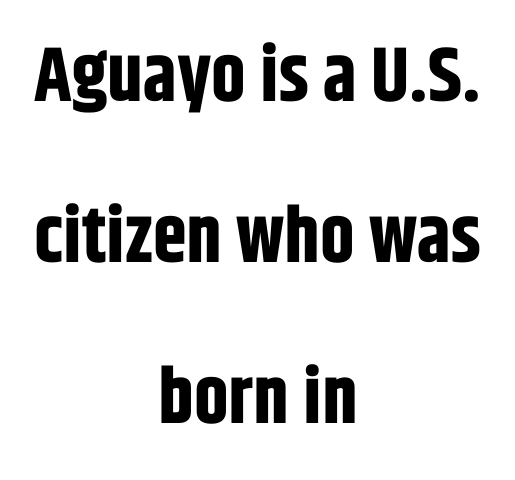
The image shows 77 px bold, condensed sans-serif type, upright; set centered, loose line spacing (2.09x), normal letter spacing, not underlined; low stroke contrast and a large x-height.
